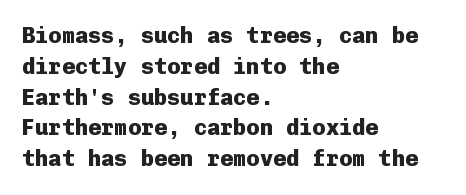
{"italic": "no", "bold": "yes", "underline": "no", "align": "left", "line_spacing": "normal", "line_spacing_ratio": 1.4, "letter_spacing": "normal", "letter_spacing_em": 0.0, "glyph_px": 22}
